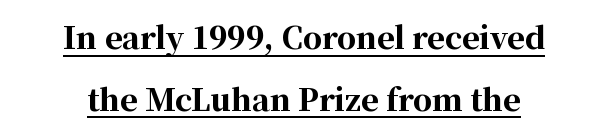
Typesetter's note: full bold, strokes at maximum text heaviness. Like a heading marked for emphasis, these lines bear an underscore. The line-height multiplier appears high, well above default. Posture: upright roman. Examine the stroke ends and you'll spot serifs.
